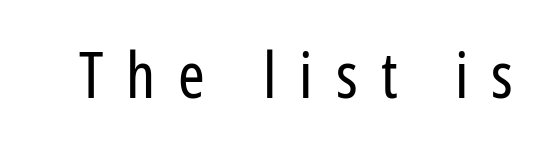
{"serif": "no", "italic": "no", "bold": "no", "weight": "regular", "width": "condensed", "stroke_contrast": "low", "x_height": "medium", "monospaced": "no", "underline": "no", "letter_spacing": "wide", "letter_spacing_em": 0.36, "glyph_px": 64}
